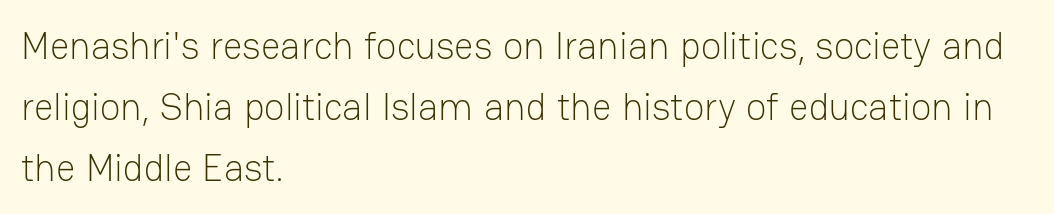
Q: Is the text bold? A: No.
Q: Is the text italic (slanted)? A: No, it is upright.
Q: Is the typeface a serif or a sans-serif typeface? A: Sans-serif.
Q: Is the text underlined? A: No.
Q: How is the paragraph aligned? A: Left-aligned.
Q: Is the spacing between letters normal or unusually wide? A: Normal.
Q: Is the spacing between lines tight, normal or loose? A: Normal.
Q: Width (condensed, normal, or wide)? A: Normal.
Q: Stroke contrast? A: Low.
Q: x-height? A: Medium.
Q: Monospaced? A: No.
